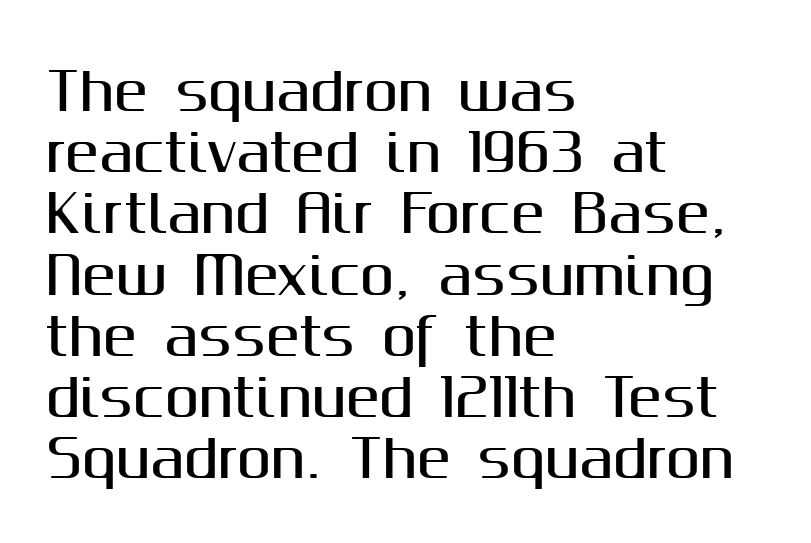
The image shows 51 px sans-serif type, upright; set left-aligned, line spacing 1.2x, normal letter spacing, not underlined; medium stroke contrast and a medium x-height.
